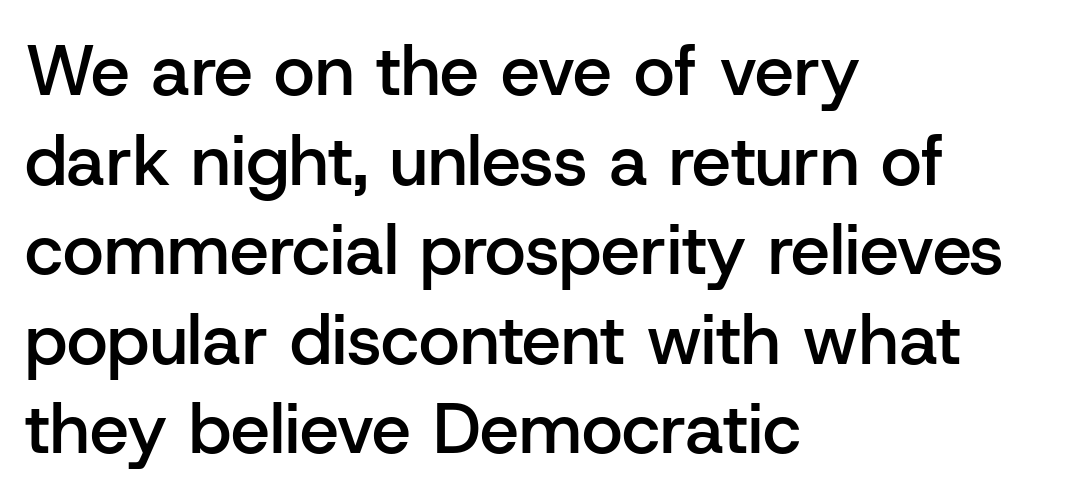
The image shows 70 px semibold sans-serif type, upright; set left-aligned, normal line spacing (1.28x), normal letter spacing, not underlined; low stroke contrast and a medium x-height.
